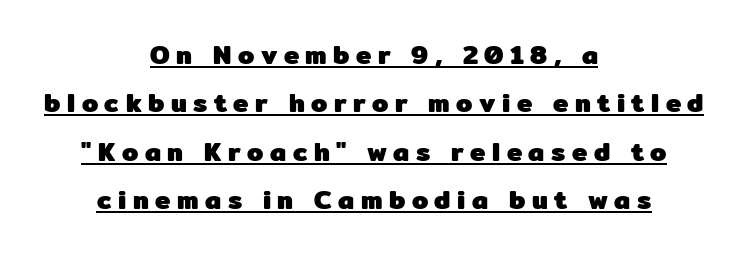
The image shows 26 px bold type, upright; set centered, line spacing 1.86x, unusually wide letter spacing (+0.25 em), underlined.
